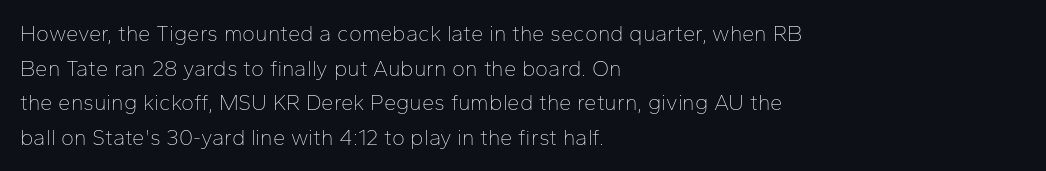
Q: Is the text bold? A: No.
Q: Is the text italic (slanted)? A: No, it is upright.
Q: Is the text underlined? A: No.
Q: How is the paragraph aligned? A: Left-aligned.
Q: Is the spacing between letters normal or unusually wide? A: Normal.
Q: Is the spacing between lines tight, normal or loose? A: Normal.
